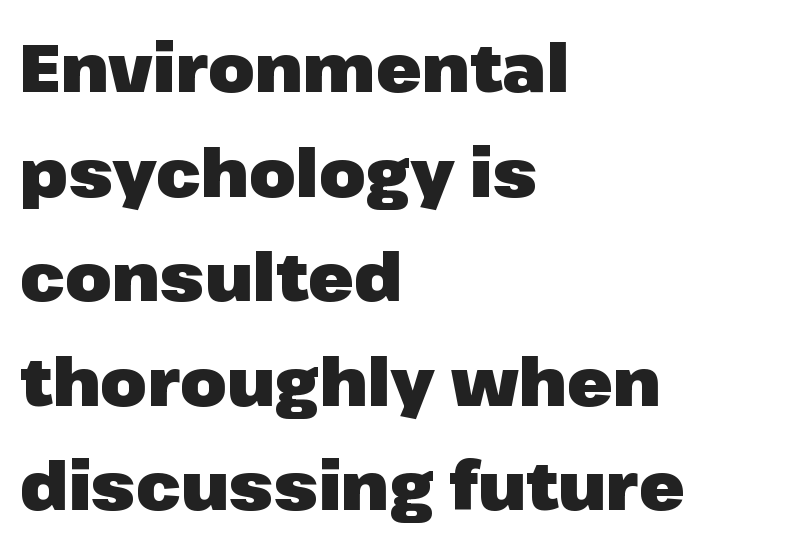
Q: Is the text bold? A: Yes.
Q: Is the text italic (slanted)? A: No, it is upright.
Q: Is the typeface a serif or a sans-serif typeface? A: Sans-serif.
Q: Is the text underlined? A: No.
Q: How is the paragraph aligned? A: Left-aligned.
Q: Is the spacing between letters normal or unusually wide? A: Normal.
Q: Is the spacing between lines tight, normal or loose? A: Normal.
Q: Width (condensed, normal, or wide)? A: Normal.
Q: Stroke contrast? A: Low.
Q: x-height? A: Medium.
Q: Monospaced? A: No.
